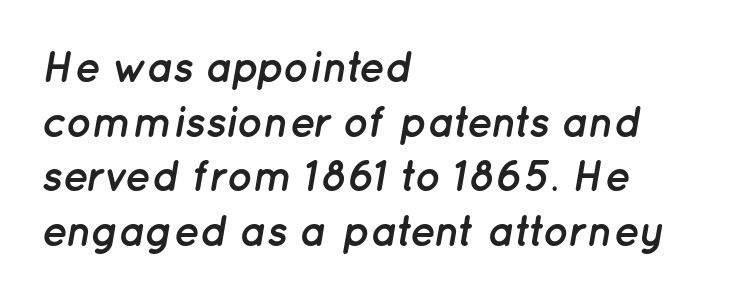
{"italic": "yes", "lean": "right", "slant_degrees": 12, "bold": "yes", "weight": "semibold", "width": "normal", "stroke_contrast": "low", "x_height": "medium", "monospaced": "no", "underline": "no", "align": "left", "line_spacing": "normal", "line_spacing_ratio": 1.27, "letter_spacing": "normal", "letter_spacing_em": 0.0, "glyph_px": 43}
